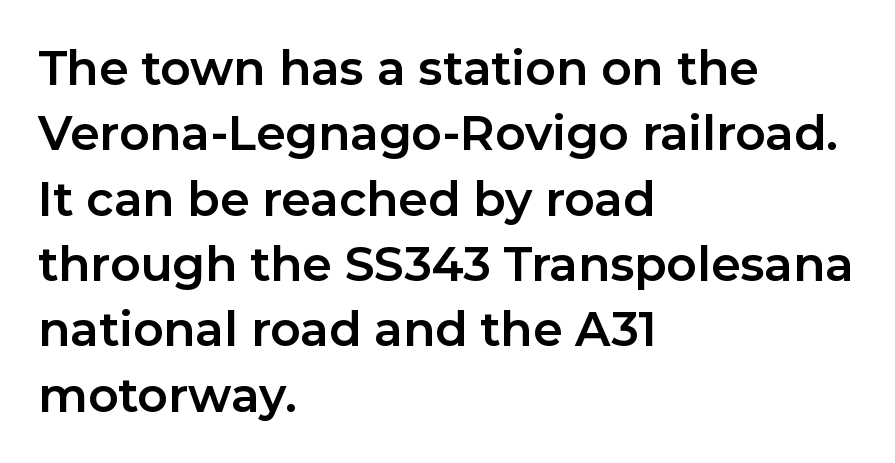
Each glyph is drawn with heavy, bold strokes. Normally led — the rows are evenly, conventionally spaced. Short and long lines alike share a common starting point at left. The foot of each line stays bare and open. These lines are composed in type without serifs. This sample uses an upright cut, with every glyph sitting square on the baseline.
